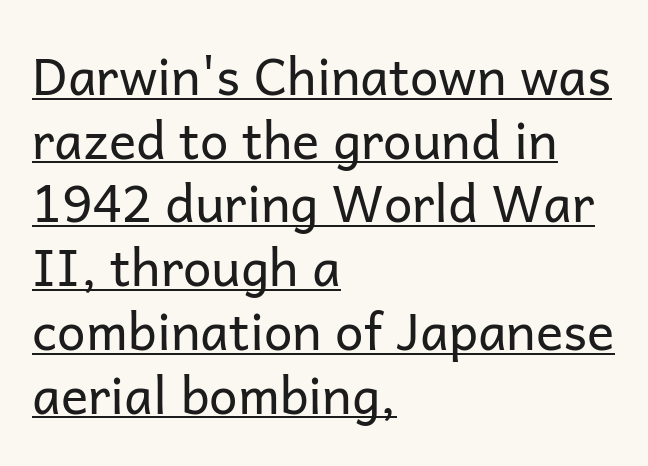
The image shows 51 px regular-weight sans-serif type, upright; set left-aligned, normal line spacing (1.25x), normal letter spacing, underlined; low stroke contrast and a medium x-height.
